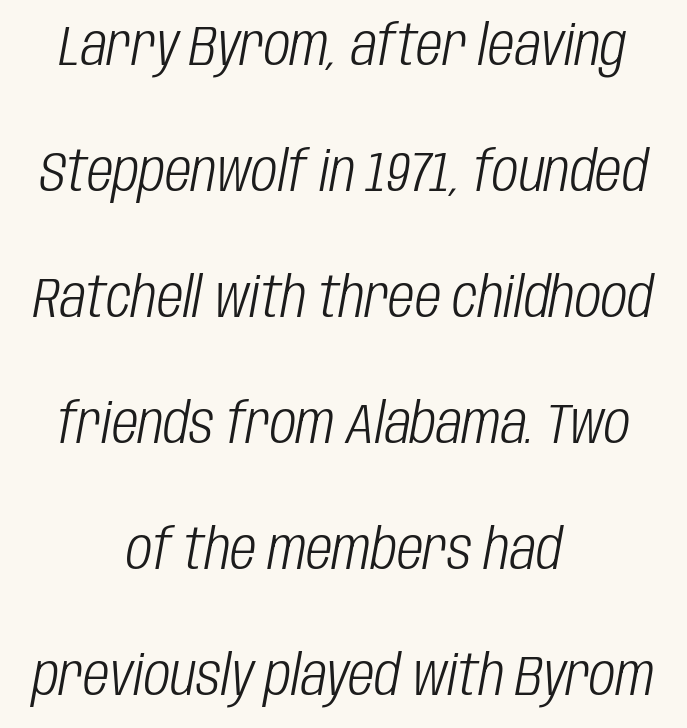
The image shows 57 px light, condensed type, italic (leaning right); set centered, loose line spacing (2.21x), normal letter spacing, not underlined; low stroke contrast and a large x-height.
